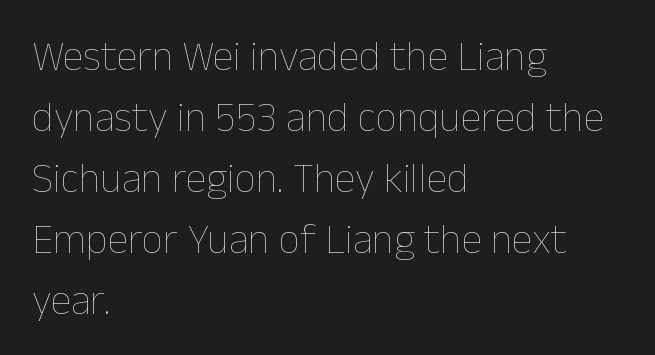
Students, observe: this is what conventionally led text looks like. Is the block centered? No — it sits flush against the left margin. The letters advance in unequal steps, a hallmark of proportional type. The baseline area is clear. Observe the ordinary spacing: letters are neighbours, not strangers. Every stem runs plumb, perpendicular to the baseline.
